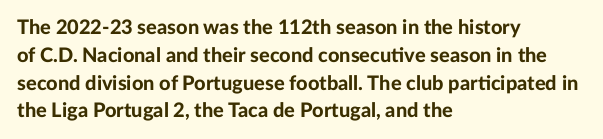
The image shows 20 px bold type, upright; set left-aligned, normal line spacing (1.39x), normal letter spacing, not underlined.
